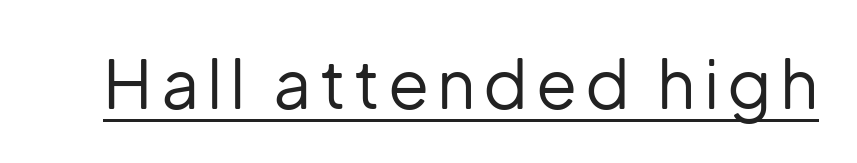
Q: Is the text bold? A: No.
Q: Is the text italic (slanted)? A: No, it is upright.
Q: Is the typeface a serif or a sans-serif typeface? A: Sans-serif.
Q: Is the text underlined? A: Yes.
Q: Width (condensed, normal, or wide)? A: Normal.
Q: Stroke contrast? A: Low.
Q: x-height? A: Medium.
Q: Monospaced? A: No.
